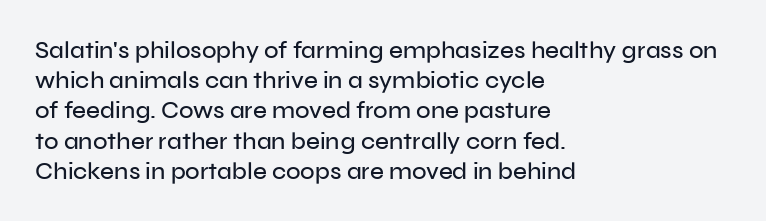
Q: Is the text italic (slanted)? A: No, it is upright.
Q: Is the text underlined? A: No.
Q: How is the paragraph aligned? A: Left-aligned.
Q: Is the spacing between letters normal or unusually wide? A: Normal.
Q: Is the spacing between lines tight, normal or loose? A: Normal.
